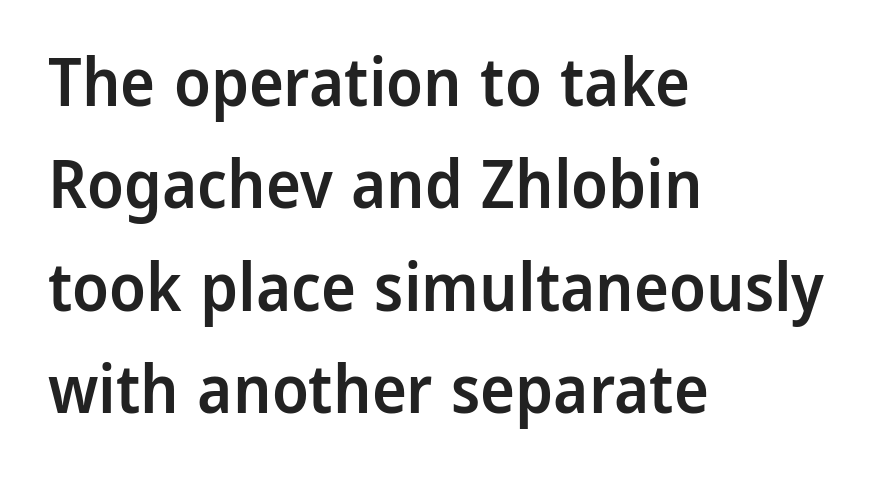
{"serif": "no", "italic": "no", "bold": "semi", "weight": "semibold", "width": "normal", "stroke_contrast": "low", "x_height": "medium", "monospaced": "no", "underline": "no", "align": "left", "line_spacing": "normal", "line_spacing_ratio": 1.55, "letter_spacing": "normal", "letter_spacing_em": 0.0, "glyph_px": 66}
